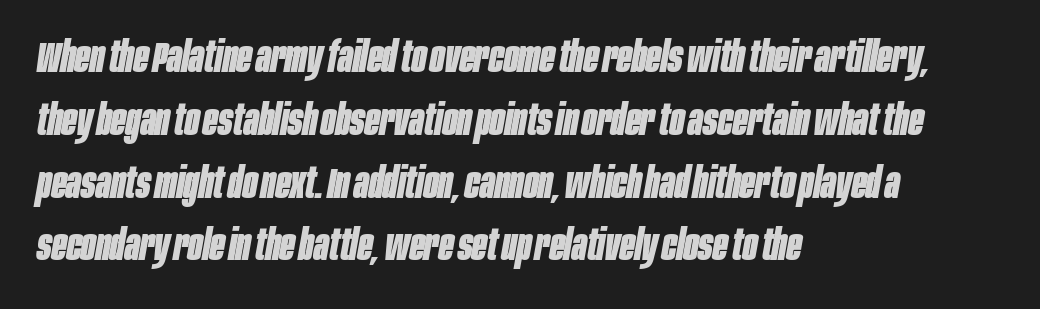
{"italic": "yes", "lean": "right", "slant_degrees": 10, "bold": "yes", "weight": "bold", "width": "condensed", "stroke_contrast": "low", "x_height": "large", "monospaced": "no", "underline": "no", "align": "left", "line_spacing": "normal", "line_spacing_ratio": 1.46, "letter_spacing": "normal", "letter_spacing_em": 0.0, "glyph_px": 43}
